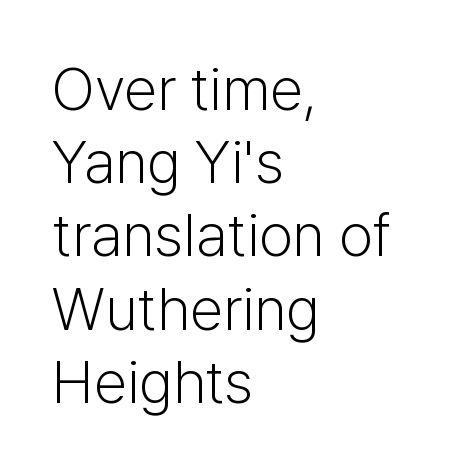
Do the characters align in a grid? No, the font is proportional. You could call the tracking neutral — neither tight nor loose. The letters carry no serifs — their stems end cleanly without finishing strokes. The typography opts for an upright posture over an oblique one. Caption: face not bold, strokes unweighted. The glyphs are unaccompanied by any horizontal stroke below them.
